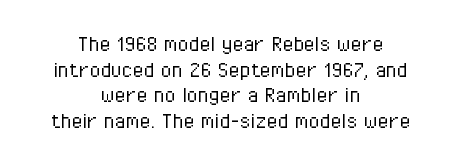
Q: Is the text bold? A: No.
Q: Is the text italic (slanted)? A: No, it is upright.
Q: Is the text underlined? A: No.
Q: How is the paragraph aligned? A: Centered.
Q: Is the spacing between letters normal or unusually wide? A: Normal.
Q: Is the spacing between lines tight, normal or loose? A: Tight.
